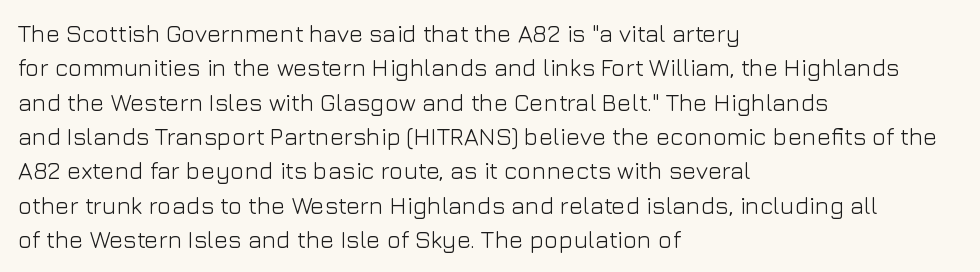
Q: Is the text bold? A: No.
Q: Is the text italic (slanted)? A: No, it is upright.
Q: Is the text underlined? A: No.
Q: How is the paragraph aligned? A: Left-aligned.
Q: Is the spacing between letters normal or unusually wide? A: Normal.
Q: Is the spacing between lines tight, normal or loose? A: Normal.
